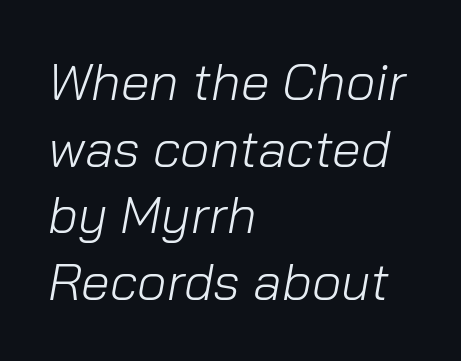
Counters stay open thanks to moderate or lighter strokes. Regular leading. You can tell it's italic because the verticals aren't actually vertical. Each letter keeps its own natural width here, so spacing adapts to shape.
